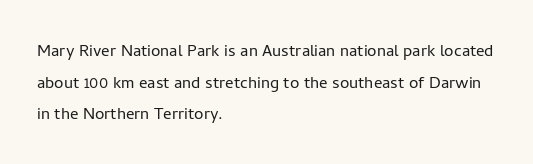
Q: Is the text bold? A: No.
Q: Is the text italic (slanted)? A: No, it is upright.
Q: Is the text underlined? A: No.
Q: How is the paragraph aligned? A: Left-aligned.
Q: Is the spacing between letters normal or unusually wide? A: Normal.
Q: Is the spacing between lines tight, normal or loose? A: Normal.
